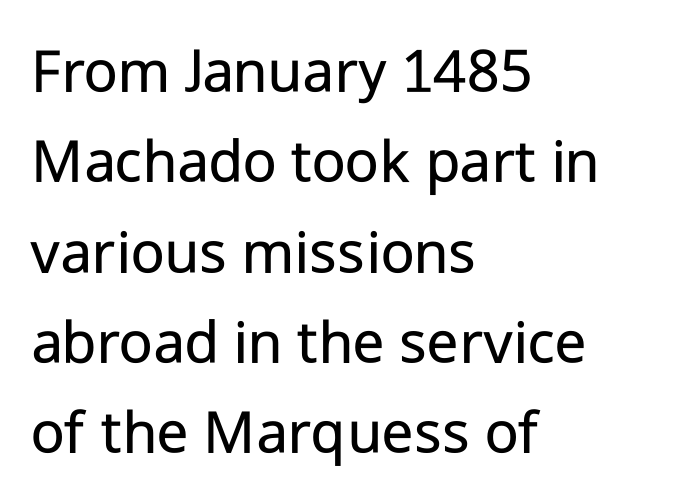
Is the type heavy? It reads as light-to-regular instead. The face used here is proportionally spaced, like ordinary book or web type. Posture: vertical. No feet cap the strokes, marking this as sans-serif type. The line texture is even and compact thanks to regular tracking. Nobody drew a line under any word here.
